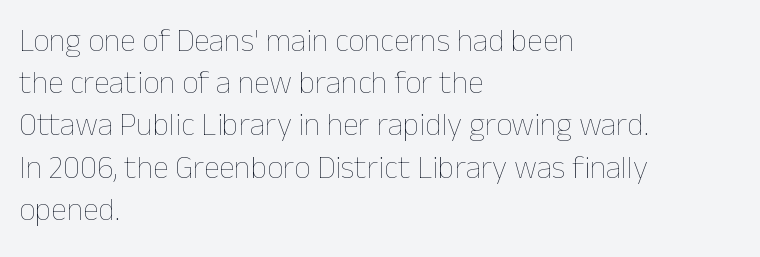
Each letter keeps its own natural width here, so spacing adapts to shape. A clean baseline with only descenders dipping below it. The text block is weighted toward the left margin, trailing off unevenly rightward. The lines sit at an ordinary, default distance from one another.
